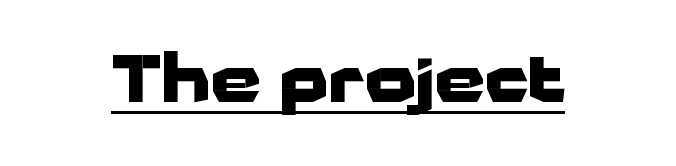
{"serif": "no", "italic": "no", "bold": "yes", "weight": "heavy", "width": "wide", "stroke_contrast": "low", "x_height": "medium", "monospaced": "no", "underline": "yes", "letter_spacing": "normal", "letter_spacing_em": 0.0, "glyph_px": 64}
